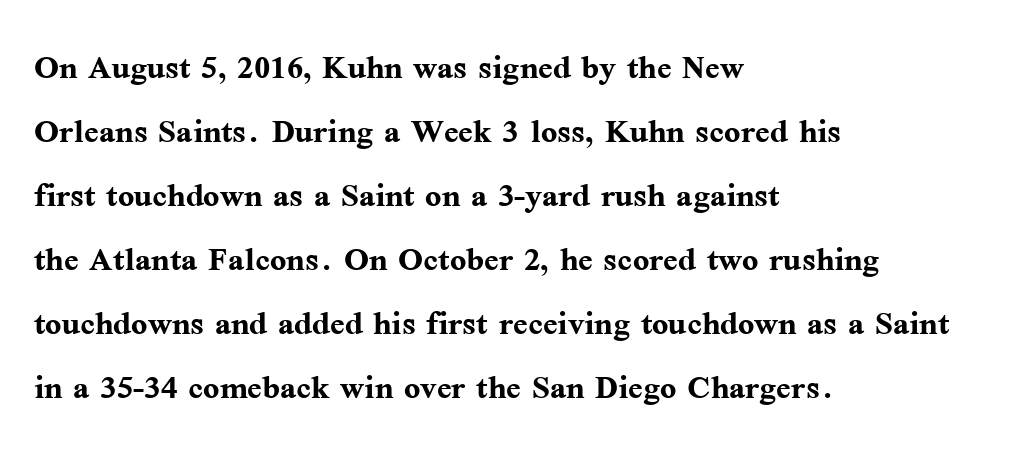
The image shows 43 px semibold serif type, upright; set left-aligned, normal line spacing (1.49x), normal letter spacing, not underlined; medium stroke contrast and a medium x-height.
